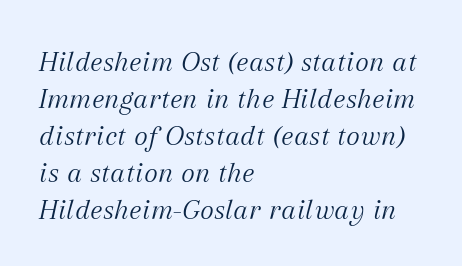
The image shows 30 px light serif type, italic (leaning right); set left-aligned, line spacing 1.23x, normal letter spacing, not underlined; medium stroke contrast and a medium x-height.
